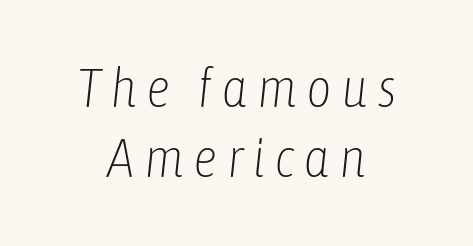
Q: Is the text bold? A: No.
Q: Is the text italic (slanted)? A: Yes, it leans right by about 6 degrees.
Q: Is the text underlined? A: No.
Q: How is the paragraph aligned? A: Centered.
Q: Is the spacing between lines tight, normal or loose? A: Normal.
Q: Width (condensed, normal, or wide)? A: Condensed.
Q: Stroke contrast? A: Low.
Q: x-height? A: Medium.
Q: Monospaced? A: No.
